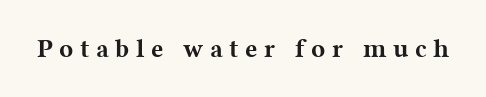
The image shows 26 px bold type, upright; set unusually wide letter spacing (+0.25 em), not underlined.
